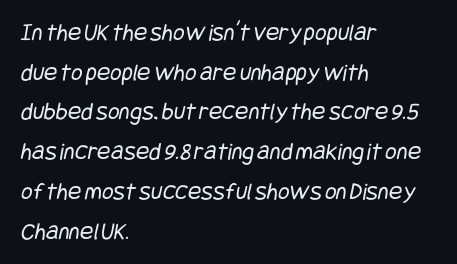
The image shows 25 px text type; set left-aligned, normal line spacing (1.59x), normal letter spacing, not underlined.
